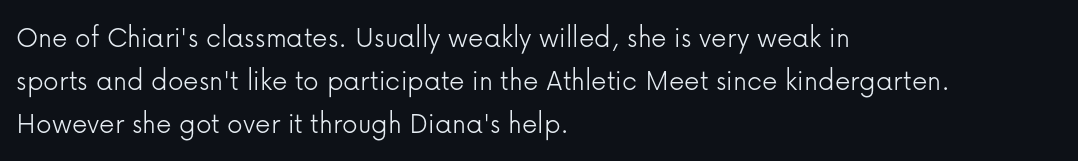
The passage is arranged the way most books set body copy — flush left. The typography opts for an upright posture over an oblique one. The letters look calm and open, with moderate or lighter stems. The specimen omits any rule beneath the text block's lines. These lines are composed in type without serifs. How are the letters spaced? Ordinarily, with no added tracking.
